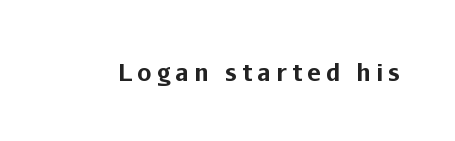
I'd describe the lettering as bold — thick and assertive. This is the regular roman posture of the typeface. The passage shown has open, widely tracked lettering throughout. The passage shown is not underscored anywhere.
